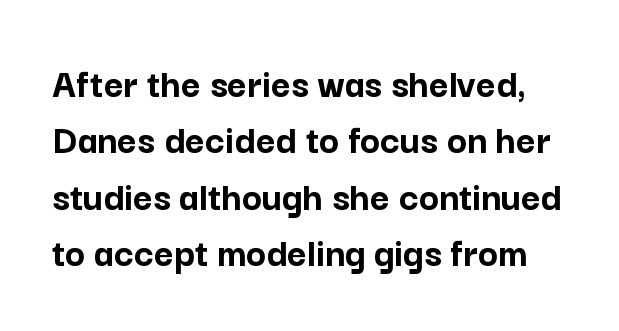
Q: Is the text bold? A: Yes.
Q: Is the text italic (slanted)? A: No, it is upright.
Q: Is the typeface a serif or a sans-serif typeface? A: Sans-serif.
Q: Is the text underlined? A: No.
Q: Is the spacing between letters normal or unusually wide? A: Normal.
Q: Is the spacing between lines tight, normal or loose? A: Normal.
Q: Width (condensed, normal, or wide)? A: Normal.
Q: Stroke contrast? A: Low.
Q: x-height? A: Medium.
Q: Monospaced? A: No.
